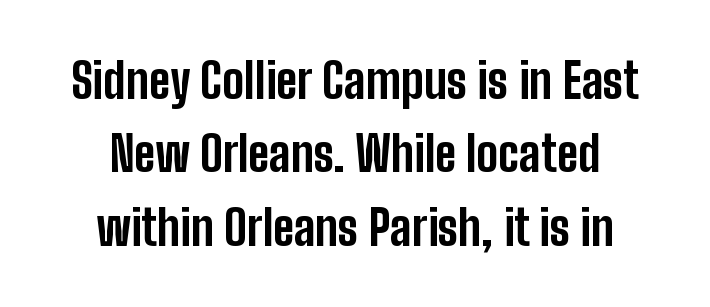
Q: Is the text bold? A: Yes.
Q: Is the text italic (slanted)? A: No, it is upright.
Q: Is the typeface a serif or a sans-serif typeface? A: Sans-serif.
Q: Is the text underlined? A: No.
Q: How is the paragraph aligned? A: Centered.
Q: Is the spacing between letters normal or unusually wide? A: Normal.
Q: Is the spacing between lines tight, normal or loose? A: Normal.
Q: Width (condensed, normal, or wide)? A: Condensed.
Q: Stroke contrast? A: Low.
Q: x-height? A: Medium.
Q: Monospaced? A: No.
